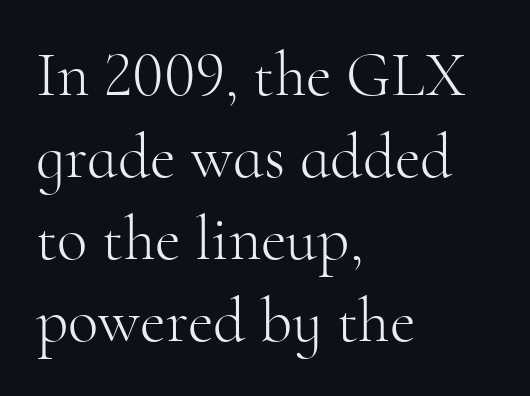
{"serif": "yes", "italic": "no", "bold": "no", "weight": "light", "width": "normal", "stroke_contrast": "high", "x_height": "small", "monospaced": "no", "underline": "no", "align": "left", "line_spacing": "normal", "line_spacing_ratio": 1.3, "letter_spacing": "normal", "letter_spacing_em": 0.0, "glyph_px": 63}
